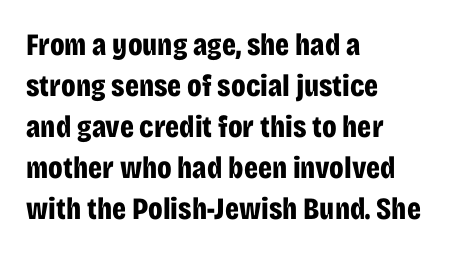
{"serif": "no", "italic": "no", "bold": "yes", "weight": "bold", "width": "condensed", "stroke_contrast": "low", "x_height": "large", "monospaced": "no", "underline": "no", "align": "left", "line_spacing": "normal", "line_spacing_ratio": 1.32, "letter_spacing": "normal", "letter_spacing_em": 0.0, "glyph_px": 31}
